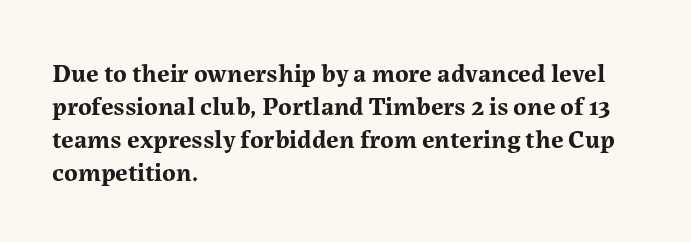
{"italic": "no", "bold": "yes", "underline": "no", "align": "left", "line_spacing": "normal", "line_spacing_ratio": 1.27, "letter_spacing": "normal", "letter_spacing_em": 0.0, "glyph_px": 26}
